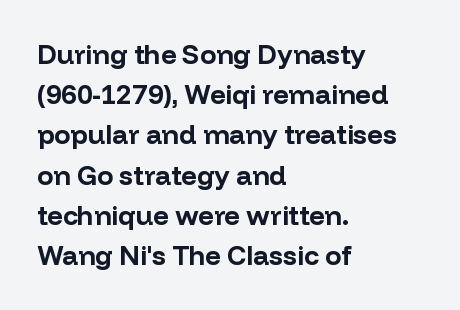
Q: Is the text bold? A: Yes.
Q: Is the text italic (slanted)? A: No, it is upright.
Q: Is the text underlined? A: No.
Q: How is the paragraph aligned? A: Left-aligned.
Q: Is the spacing between letters normal or unusually wide? A: Normal.
Q: Is the spacing between lines tight, normal or loose? A: Normal.
